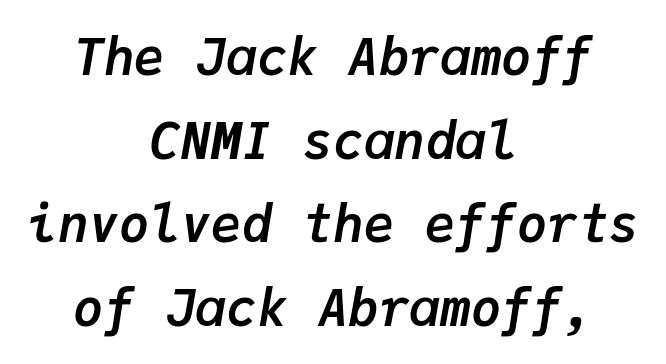
Q: Is the text bold? A: Yes.
Q: Is the text italic (slanted)? A: Yes, it leans right by about 9 degrees.
Q: Is the text underlined? A: No.
Q: How is the paragraph aligned? A: Centered.
Q: Is the spacing between letters normal or unusually wide? A: Normal.
Q: Is the spacing between lines tight, normal or loose? A: Normal.
Q: Width (condensed, normal, or wide)? A: Normal.
Q: Stroke contrast? A: Low.
Q: x-height? A: Medium.
Q: Monospaced? A: Yes.
